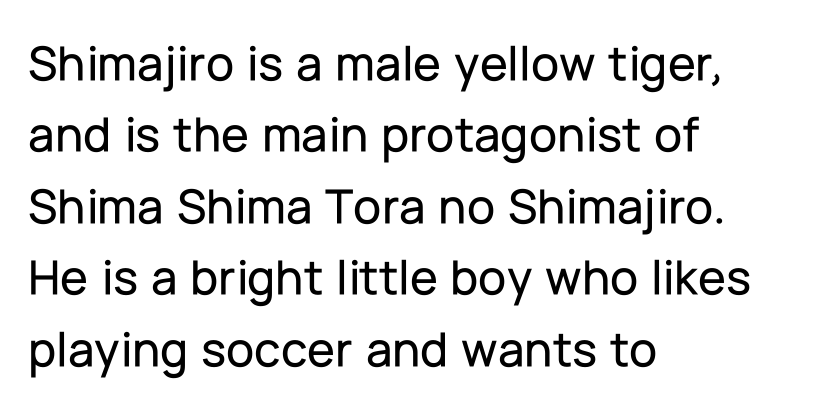
Note the varied advance widths — an 'i' is clearly narrower than an 'm'. Words float on clear page, feet unadorned. Nothing unusual about the tracking: characters are spaced as the font intends. Upright lettering throughout. One glance says typical: line gaps are just what's usual. Typeset ragged right — the left edge is the straight one.
